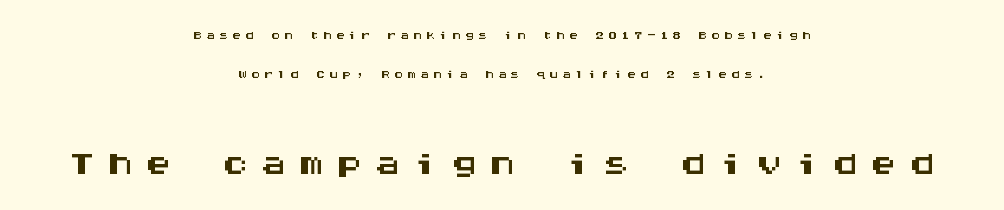
Q: Is the text italic (slanted)? A: No, it is upright.
Q: Is the typeface a serif or a sans-serif typeface? A: Sans-serif.
Q: Is the text underlined? A: No.
Q: How is the paragraph aligned? A: Centered.
Q: Is the spacing between letters normal or unusually wide? A: Unusually wide.
Q: Is the spacing between lines tight, normal or loose? A: Loose.
Q: Which block of text is set in a larger size, the first (top) or the second (bottom)? A: The second (bottom) one.
Q: Width (condensed, normal, or wide)? A: Wide.
Q: Stroke contrast? A: Medium.
Q: x-height? A: Large.
Q: Monospaced? A: Yes.
